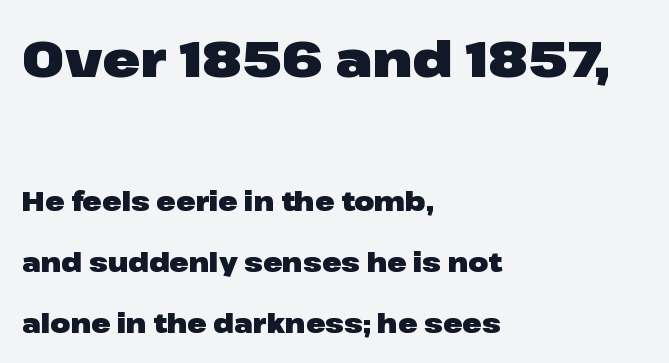
Q: Is the text bold? A: Yes.
Q: Is the text italic (slanted)? A: No, it is upright.
Q: Is the typeface a serif or a sans-serif typeface? A: Sans-serif.
Q: Is the text underlined? A: No.
Q: How is the paragraph aligned? A: Left-aligned.
Q: Is the spacing between letters normal or unusually wide? A: Normal.
Q: Is the spacing between lines tight, normal or loose? A: Loose.
Q: Which block of text is set in a larger size, the first (top) or the second (bottom)? A: The first (top) one.
Q: Width (condensed, normal, or wide)? A: Wide.
Q: Stroke contrast? A: Low.
Q: x-height? A: Medium.
Q: Monospaced? A: No.
